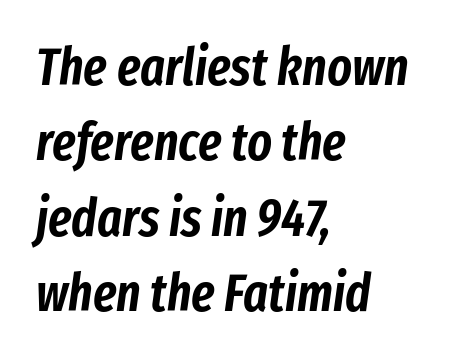
Looks like regular typesetting: each glyph gets only the width it needs. Letters rest on an invisible, unmarked baseline. This rendering leaves character spacing at its baseline value. The paragraph shown leans on its left margin. The designer left line spacing at the default.
